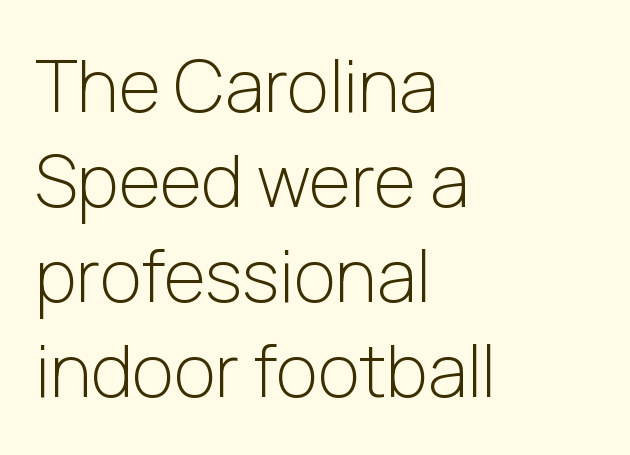
You could not count columns in this text — the font is proportionally spaced. Is this a sans? Yes — the strokes have no serifs. Nothing heavy about these letters — not bold at all. The rendering keeps characters at their native spacing.
